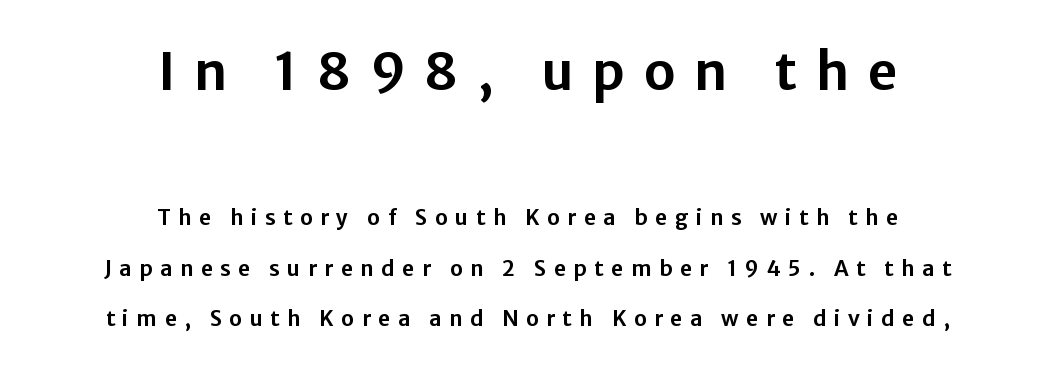
One-word summary of the alignment: center. Top chunk: large. Bottom chunk: small. Does the leading feel generous? Absolutely, it's lavish. No italicization has been applied; the sample stays upright.
